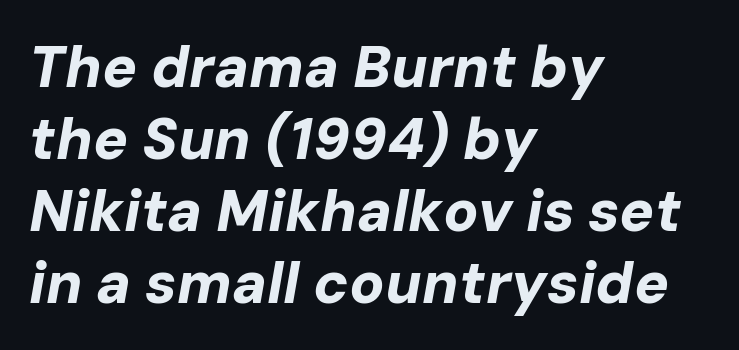
{"italic": "yes", "lean": "right", "slant_degrees": 10, "bold": "yes", "weight": "bold", "width": "normal", "stroke_contrast": "low", "x_height": "medium", "monospaced": "no", "underline": "no", "align": "left", "line_spacing_ratio": 1.24, "letter_spacing": "normal", "letter_spacing_em": 0.0, "glyph_px": 58}
